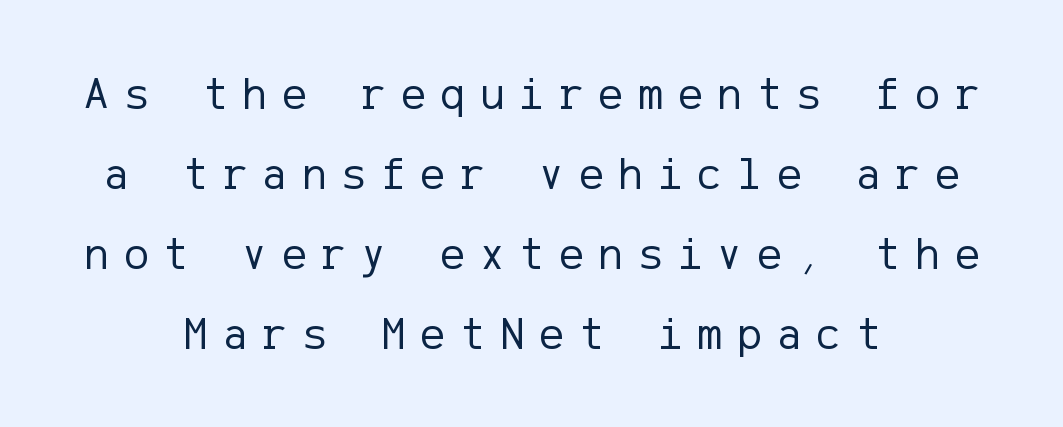
{"serif": "no", "italic": "no", "bold": "no", "weight": "regular", "width": "normal", "stroke_contrast": "low", "x_height": "medium", "underline": "no", "align": "center", "line_spacing_ratio": 1.74, "letter_spacing": "wide", "letter_spacing_em": 0.33, "glyph_px": 46}
